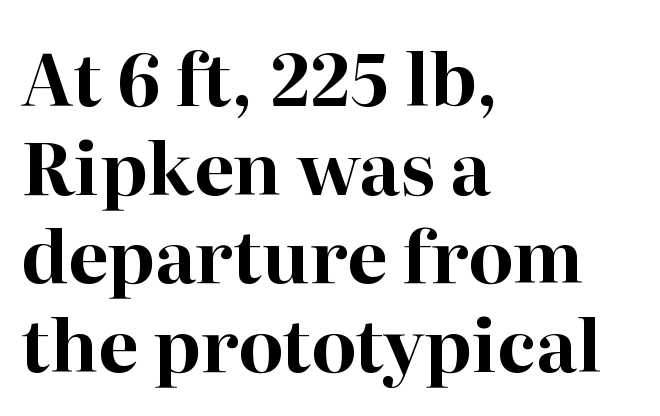
The image shows 72 px bold serif type, upright; set left-aligned, line spacing 1.23x, normal letter spacing, not underlined; high stroke contrast and a medium x-height.
